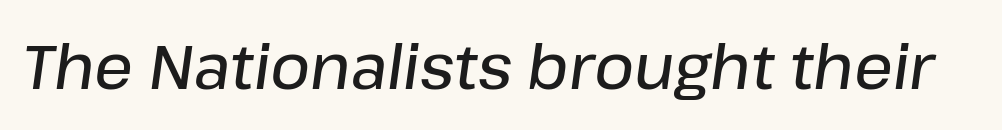
The image shows 61 px semibold type, italic (leaning right); set normal letter spacing, not underlined; low stroke contrast and a medium x-height.
